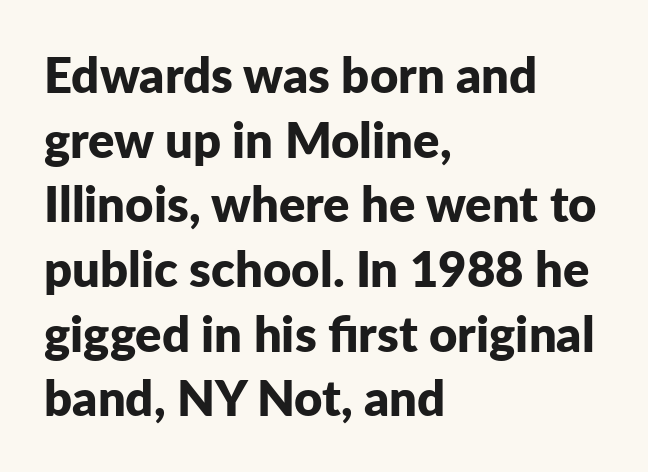
{"serif": "no", "italic": "no", "bold": "yes", "weight": "bold", "width": "normal", "stroke_contrast": "low", "x_height": "medium", "monospaced": "no", "underline": "no", "align": "left", "line_spacing": "normal", "line_spacing_ratio": 1.32, "letter_spacing": "normal", "letter_spacing_em": 0.0, "glyph_px": 49}
